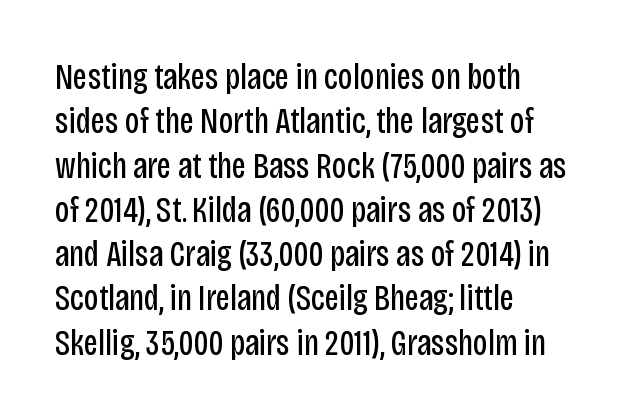
The image shows 36 px regular-weight, condensed sans-serif type, upright; set left-aligned, line spacing 1.23x, normal letter spacing, not underlined; low stroke contrast and a large x-height.
